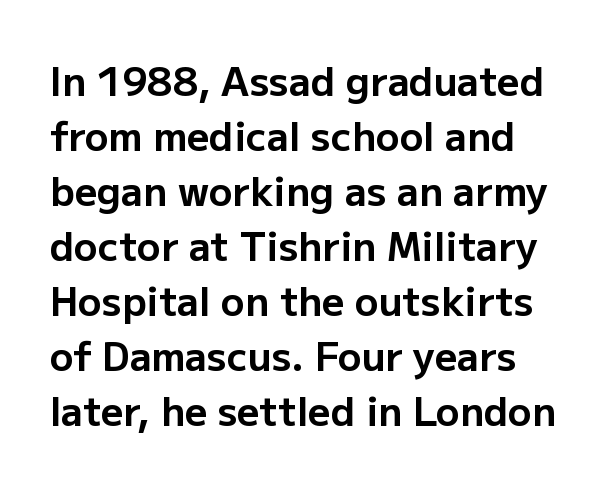
{"serif": "no", "italic": "no", "bold": "yes", "weight": "bold", "width": "normal", "stroke_contrast": "low", "x_height": "medium", "monospaced": "no", "underline": "no", "line_spacing": "normal", "line_spacing_ratio": 1.41, "letter_spacing": "normal", "letter_spacing_em": 0.0, "glyph_px": 39}
